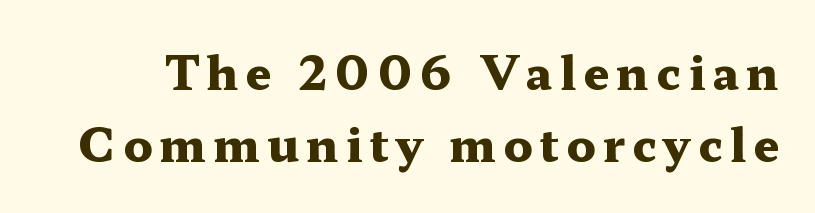
{"serif": "yes", "italic": "no", "bold": "yes", "weight": "heavy", "width": "wide", "stroke_contrast": "medium", "x_height": "medium", "monospaced": "no", "underline": "no", "line_spacing": "normal", "line_spacing_ratio": 1.57, "glyph_px": 46}
